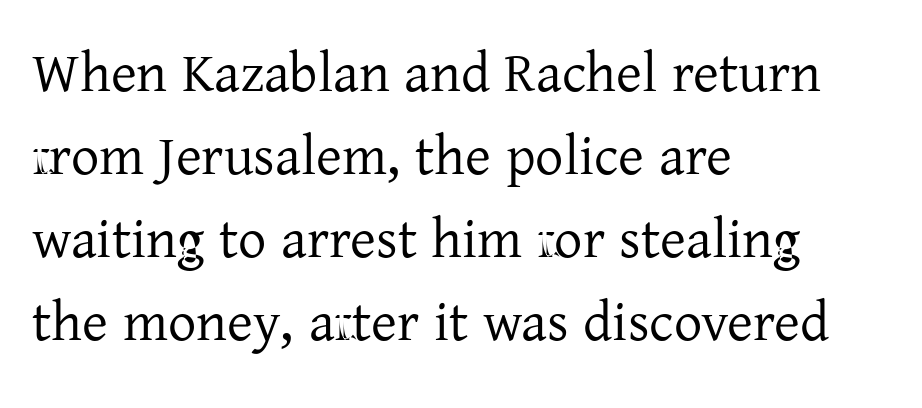
{"serif": "yes", "italic": "no", "bold": "no", "weight": "regular", "width": "normal", "stroke_contrast": "low", "x_height": "medium", "monospaced": "no", "underline": "no", "align": "left", "line_spacing": "normal", "line_spacing_ratio": 1.48, "letter_spacing": "normal", "letter_spacing_em": 0.0, "glyph_px": 56}
